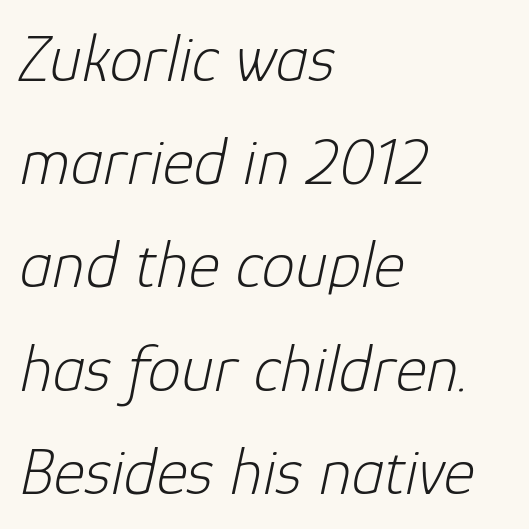
You could not count columns in this text — the font is proportionally spaced. The leading is moderate, giving the passage an even texture. A student would call this left alignment; a typographer would say flush left, rag right. The font's italic variant was chosen for this text. Plain, unruled lines of type. A quiet, ordinary-to-light weight characterises the typeface.
